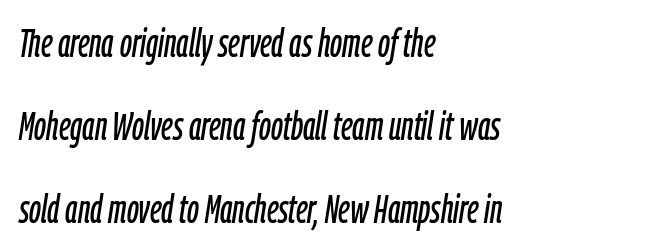
Q: Is the text italic (slanted)? A: Yes, it leans right by about 9 degrees.
Q: Is the text underlined? A: No.
Q: How is the paragraph aligned? A: Left-aligned.
Q: Is the spacing between letters normal or unusually wide? A: Normal.
Q: Is the spacing between lines tight, normal or loose? A: Loose.
Q: Width (condensed, normal, or wide)? A: Condensed.
Q: Stroke contrast? A: Low.
Q: x-height? A: Medium.
Q: Monospaced? A: No.
